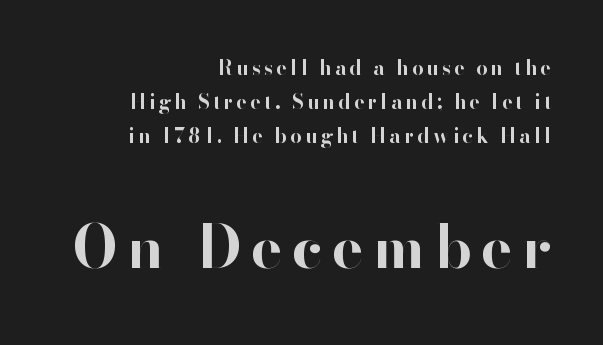
{"serif": "no", "italic": "no", "bold": "yes", "weight": "bold", "width": "normal", "stroke_contrast": "high", "x_height": "small", "monospaced": "no", "underline": "no", "align": "right", "line_spacing": "normal", "line_spacing_ratio": 1.7, "larger_block": "second", "size_ratio": 2.95, "glyph_px": 59}
